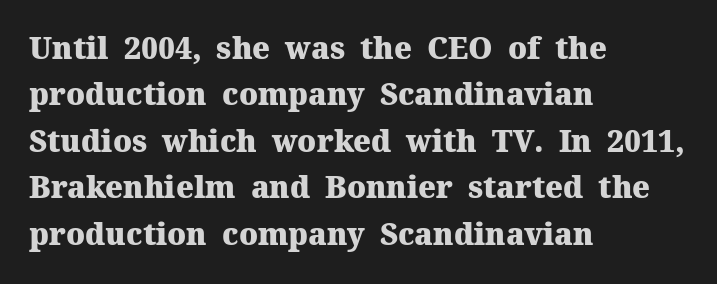
Tracking value appears to be zero — textbook default spacing. Note the varied advance widths — an 'i' is clearly narrower than an 'm'. One glance says typical: line gaps are just what's usual. The sample has been set heavy, in full bold.
